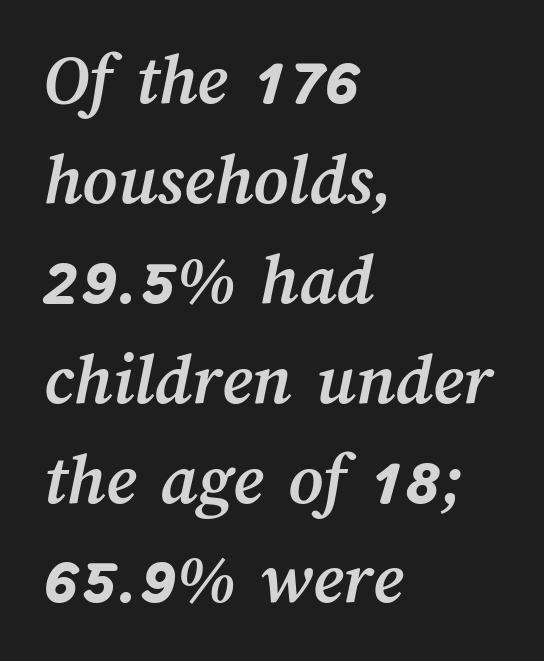
Summary of weight: heavy, a full bold. Descender tails drop into unmarked territory. If you drew a ruler down the left edge, every line would touch it. Does the leading feel generous? No, just average. The passage shown is typed in a proportional face where columns would drift.
